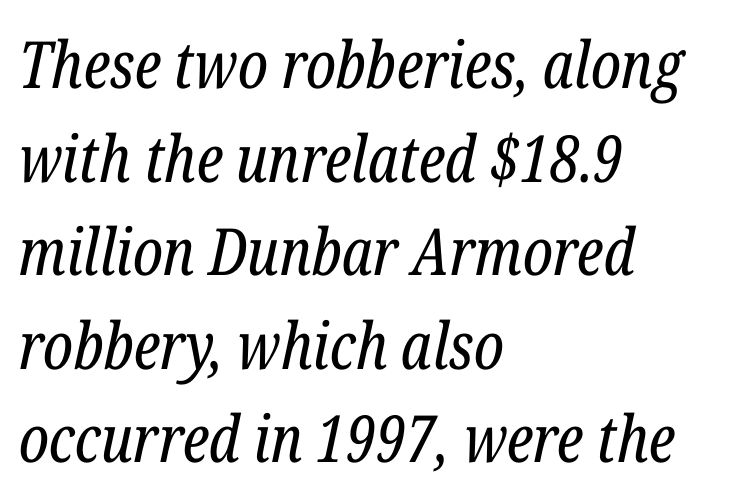
Q: Is the text bold? A: No.
Q: Is the text italic (slanted)? A: Yes, it leans right by about 12 degrees.
Q: Is the typeface a serif or a sans-serif typeface? A: Serif.
Q: Is the text underlined? A: No.
Q: How is the paragraph aligned? A: Left-aligned.
Q: Is the spacing between letters normal or unusually wide? A: Normal.
Q: Is the spacing between lines tight, normal or loose? A: Normal.
Q: Width (condensed, normal, or wide)? A: Condensed.
Q: Stroke contrast? A: Low.
Q: x-height? A: Medium.
Q: Monospaced? A: No.
